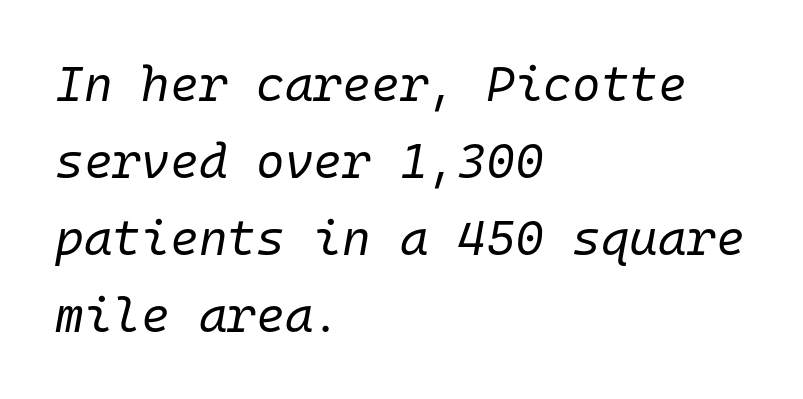
{"italic": "yes", "lean": "right", "slant_degrees": 10, "bold": "no", "weight": "regular", "width": "normal", "stroke_contrast": "low", "x_height": "medium", "monospaced": "yes", "underline": "no", "align": "left", "line_spacing": "normal", "line_spacing_ratio": 1.57, "letter_spacing": "normal", "letter_spacing_em": 0.0, "glyph_px": 49}
